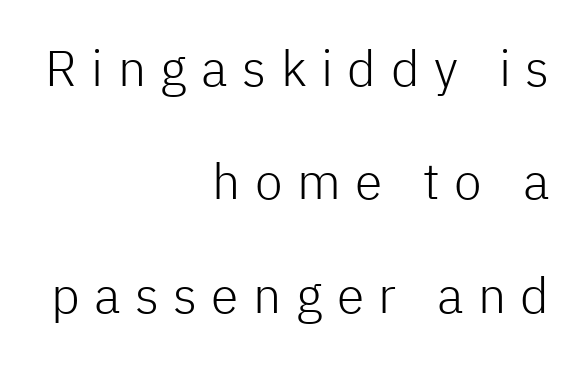
{"serif": "no", "italic": "no", "bold": "no", "weight": "light", "width": "normal", "stroke_contrast": "low", "x_height": "medium", "monospaced": "no", "underline": "no", "align": "right", "line_spacing": "loose", "line_spacing_ratio": 2.27, "letter_spacing": "wide", "letter_spacing_em": 0.29, "glyph_px": 50}
